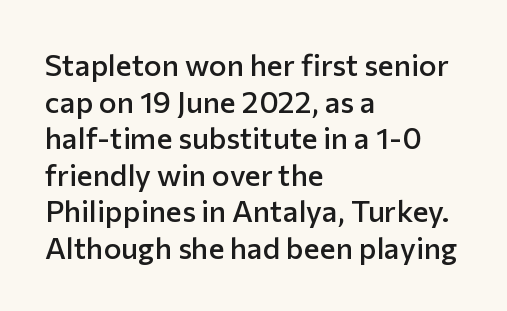
Q: Is the text bold? A: Semi-bold.
Q: Is the text italic (slanted)? A: No, it is upright.
Q: Is the typeface a serif or a sans-serif typeface? A: Sans-serif.
Q: Is the text underlined? A: No.
Q: How is the paragraph aligned? A: Left-aligned.
Q: Is the spacing between letters normal or unusually wide? A: Normal.
Q: Width (condensed, normal, or wide)? A: Normal.
Q: Stroke contrast? A: Low.
Q: x-height? A: Medium.
Q: Monospaced? A: No.
